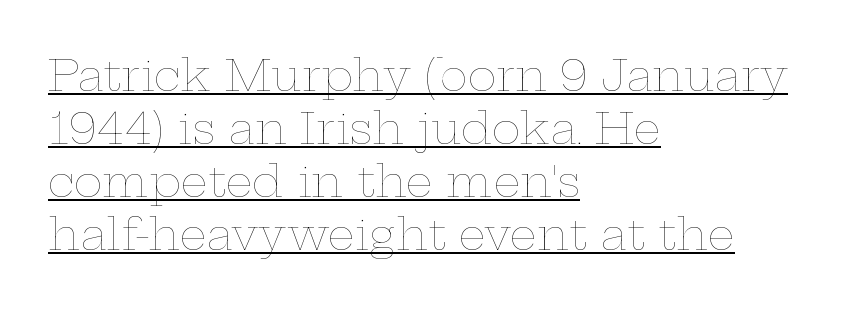
The lettering stays uniformly vertical, giving the passage a roman look. Layout note: lines flush left. The face used here is proportionally spaced, like ordinary book or web type. Each word holds together tightly as a unit, with standard inter-letter gaps. Decoration check: the copy is underlined.
